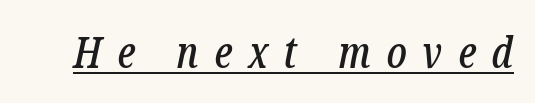
The image shows 43 px condensed serif type, italic (leaning right); set unusually wide letter spacing (+0.37 em), underlined; low stroke contrast and a medium x-height.
